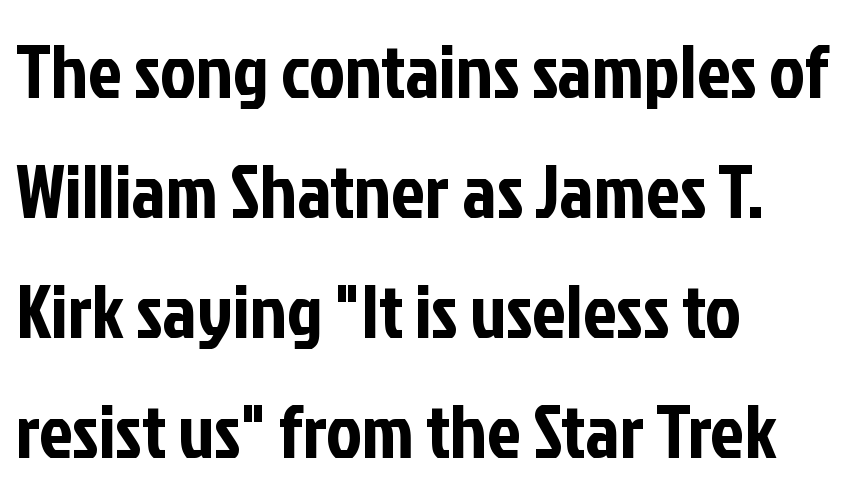
Q: Is the text italic (slanted)? A: No, it is upright.
Q: Is the typeface a serif or a sans-serif typeface? A: Sans-serif.
Q: Is the text underlined? A: No.
Q: How is the paragraph aligned? A: Left-aligned.
Q: Is the spacing between letters normal or unusually wide? A: Normal.
Q: Is the spacing between lines tight, normal or loose? A: Normal.
Q: Width (condensed, normal, or wide)? A: Condensed.
Q: Stroke contrast? A: Low.
Q: x-height? A: Medium.
Q: Monospaced? A: No.
